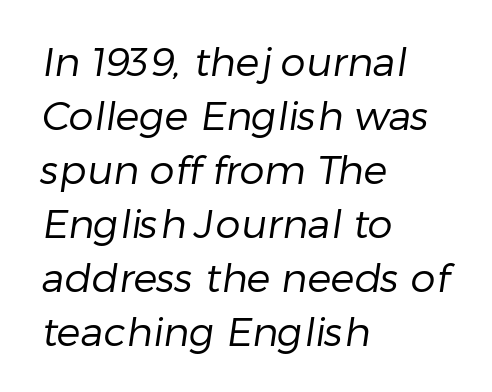
Honestly, the letter spacing is just normal — you wouldn't notice it. The passage shown is typed in a proportional face where columns would drift. The typesetter chose a ragged-right arrangement here. The cut favours lightness, reaching ordinary text weight at its darkest. The space between consecutive lines is moderate. Underline: absent.
